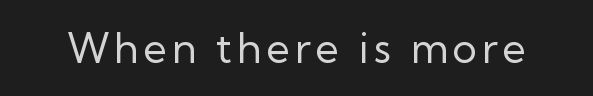
In terms of posture, this sample is upright. Type style note: lacks serifs. Anything drawn beneath the words? Only blank space. Proportional: the letters do not fall into vertical columns. A light-to-regular cut is what we see here.
